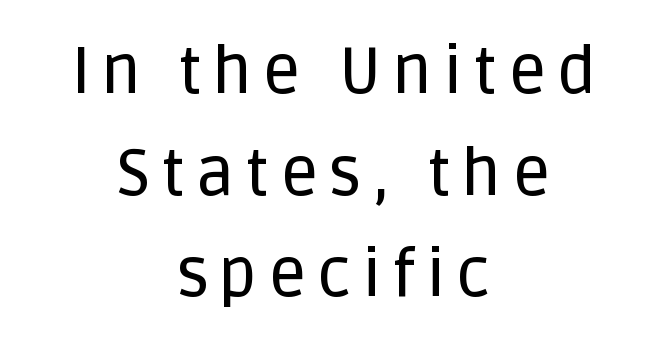
{"serif": "no", "italic": "no", "width": "normal", "stroke_contrast": "low", "x_height": "large", "monospaced": "no", "underline": "no", "align": "center", "line_spacing": "normal", "line_spacing_ratio": 1.54, "glyph_px": 66}
